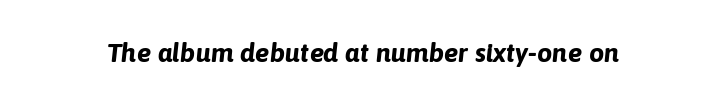
These lines carry a lot of weight — the face is fully bold. The face used here is rendered with its standard letterfit. The rendering applies a slant to the glyphs. No word sits above an underline.
